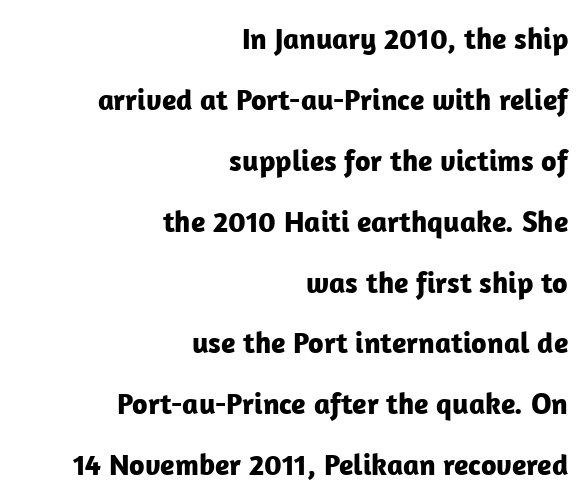
Q: Is the text bold? A: Yes.
Q: Is the text italic (slanted)? A: No, it is upright.
Q: Is the typeface a serif or a sans-serif typeface? A: Sans-serif.
Q: Is the text underlined? A: No.
Q: How is the paragraph aligned? A: Right-aligned.
Q: Is the spacing between letters normal or unusually wide? A: Normal.
Q: Is the spacing between lines tight, normal or loose? A: Loose.
Q: Width (condensed, normal, or wide)? A: Normal.
Q: Stroke contrast? A: Low.
Q: x-height? A: Medium.
Q: Monospaced? A: No.
